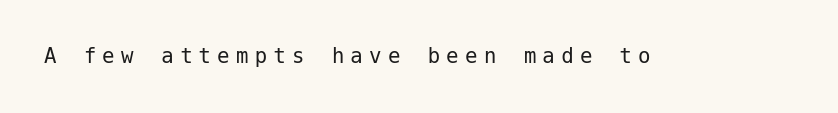
{"italic": "no", "bold": "no", "underline": "no", "letter_spacing": "wide", "letter_spacing_em": 0.25, "glyph_px": 25}
